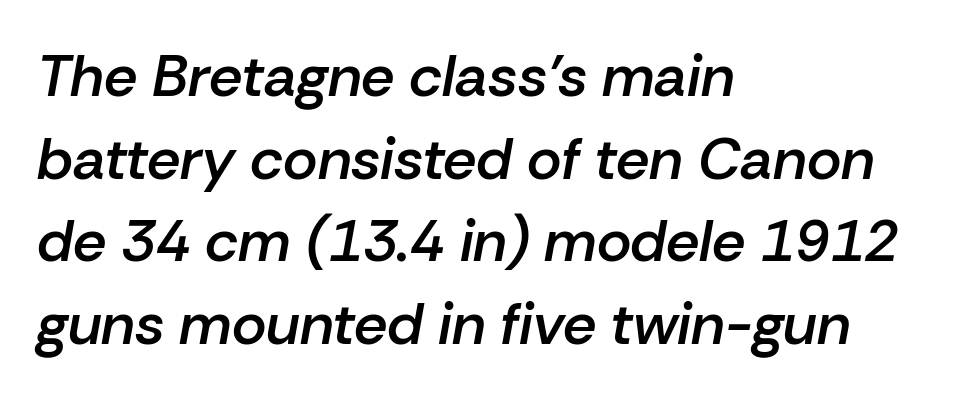
{"italic": "yes", "lean": "right", "slant_degrees": 10, "bold": "semi", "weight": "semibold", "width": "normal", "stroke_contrast": "low", "x_height": "medium", "monospaced": "no", "underline": "no", "align": "left", "line_spacing": "normal", "line_spacing_ratio": 1.4, "letter_spacing": "normal", "letter_spacing_em": 0.0, "glyph_px": 59}
